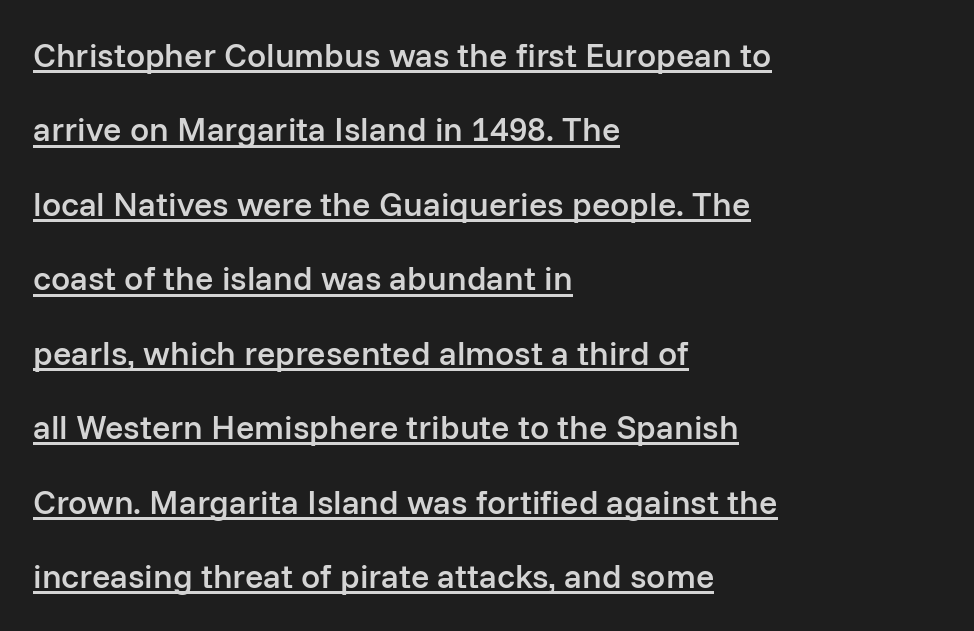
Q: Is the text bold? A: Semi-bold.
Q: Is the text italic (slanted)? A: No, it is upright.
Q: Is the typeface a serif or a sans-serif typeface? A: Sans-serif.
Q: Is the text underlined? A: Yes.
Q: How is the paragraph aligned? A: Left-aligned.
Q: Is the spacing between letters normal or unusually wide? A: Normal.
Q: Is the spacing between lines tight, normal or loose? A: Loose.
Q: Width (condensed, normal, or wide)? A: Normal.
Q: Stroke contrast? A: Low.
Q: x-height? A: Medium.
Q: Monospaced? A: No.
